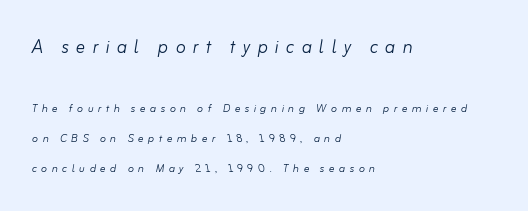
The image shows 23 px text type, italic (leaning right); set left-aligned, loose line spacing (2.12x), unusually wide letter spacing (+0.31 em), not underlined; the first (top) block is 1.64x larger.
